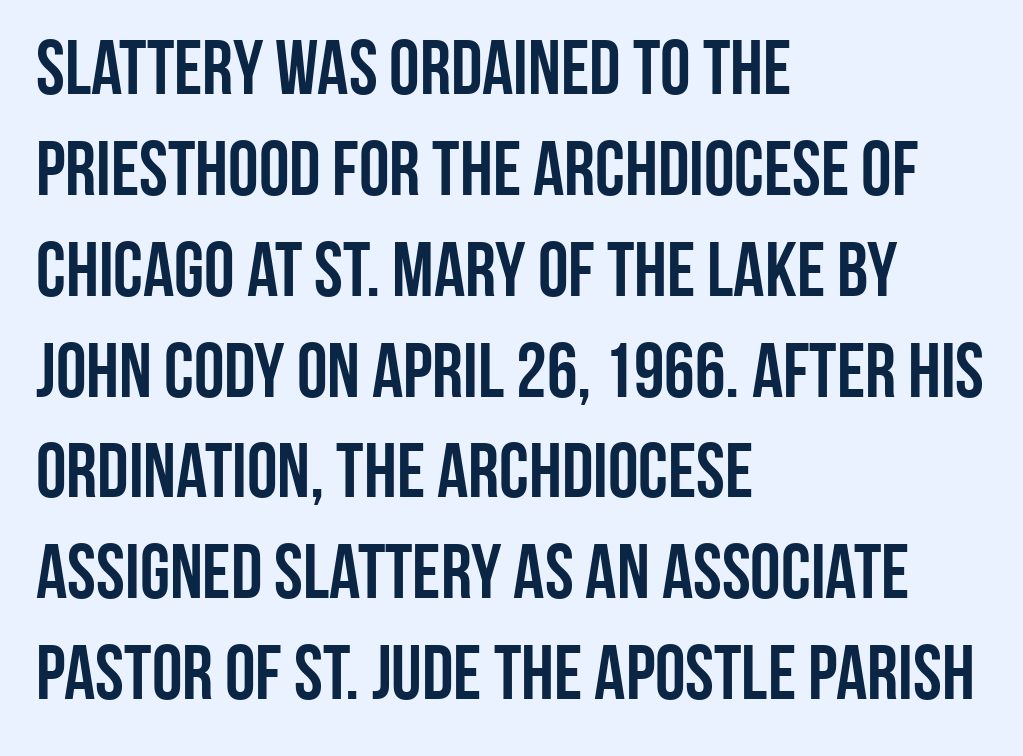
The image shows 77 px condensed sans-serif type, upright; set left-aligned, normal line spacing (1.31x), normal letter spacing, not underlined; low stroke contrast and a large x-height.
